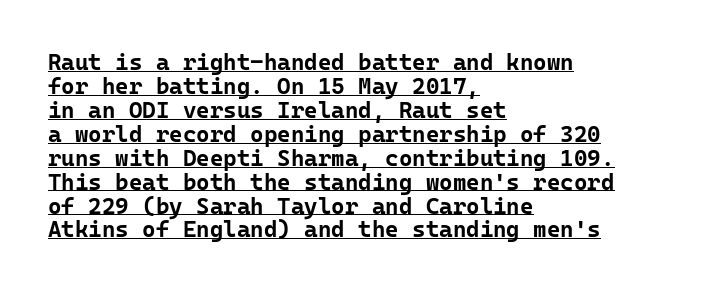
The image shows 23 px bold type, upright; set left-aligned, tight line spacing (1.04x), normal letter spacing, underlined.
